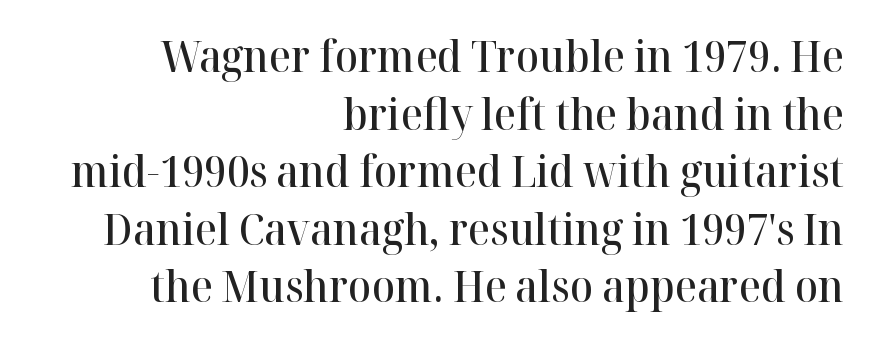
The rag falls on the left side of this text block. The font family rendered here belongs to the serif group. Looks like regular typesetting: each glyph gets only the width it needs. Every character sits straight up, as roman type does. Every letter is mildly thick-stroked: semibold rather than bold. The space directly below the letters is spotless.
